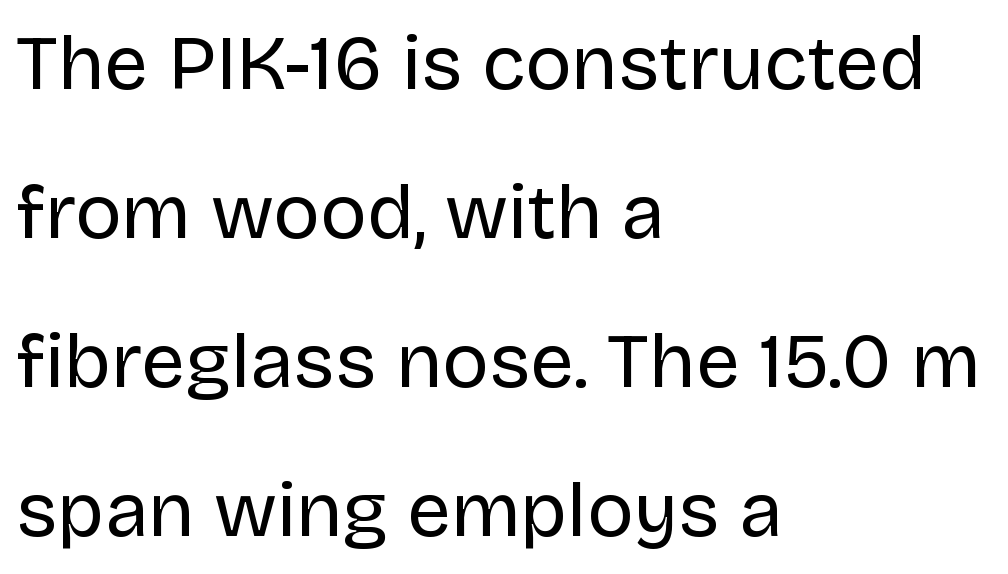
Q: Is the text bold? A: No.
Q: Is the text italic (slanted)? A: No, it is upright.
Q: Is the typeface a serif or a sans-serif typeface? A: Sans-serif.
Q: Is the text underlined? A: No.
Q: How is the paragraph aligned? A: Left-aligned.
Q: Is the spacing between letters normal or unusually wide? A: Normal.
Q: Is the spacing between lines tight, normal or loose? A: Loose.
Q: Width (condensed, normal, or wide)? A: Normal.
Q: Stroke contrast? A: Low.
Q: x-height? A: Large.
Q: Monospaced? A: No.
